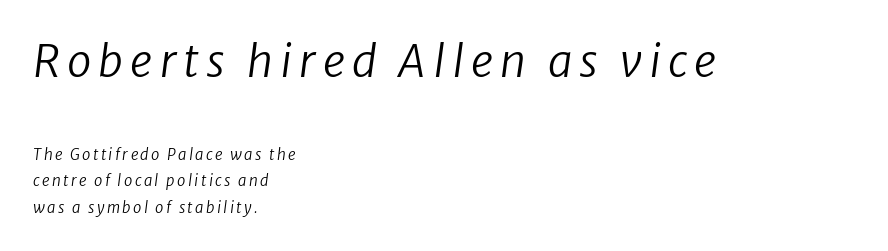
Ink coverage per letter is moderate at most. The compositor pushed each line to the left boundary. This sample has the flowing, uneven cadence of proportional lettering. Which chunk is bigger? The first one — the top block dwarfs the bottom.
